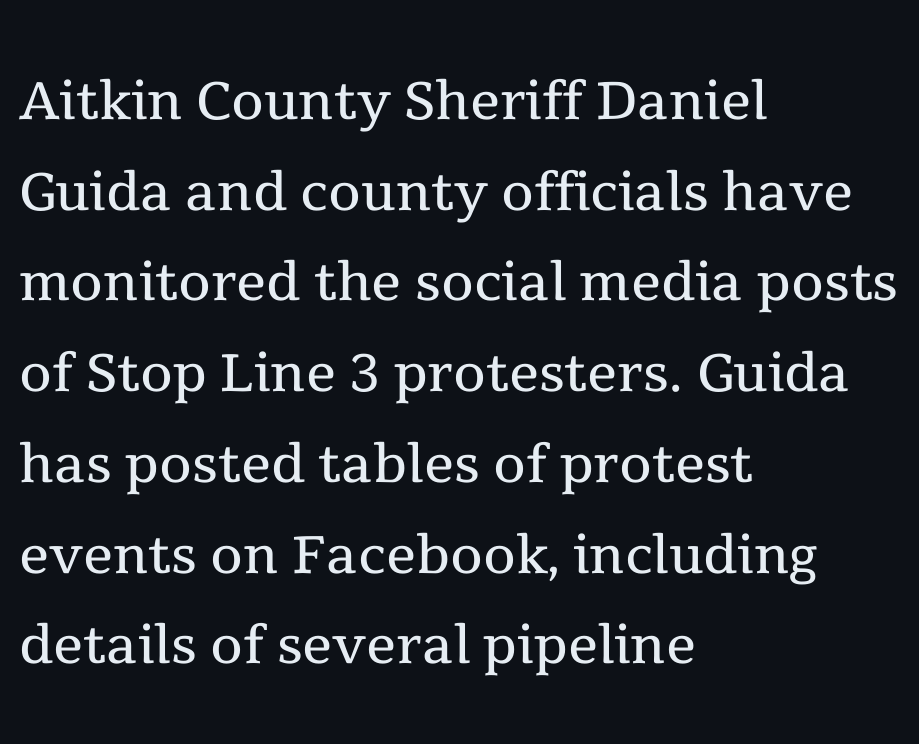
The image shows 75 px regular-weight serif type, upright; set left-aligned, line spacing 1.21x, normal letter spacing, not underlined; a medium x-height.
